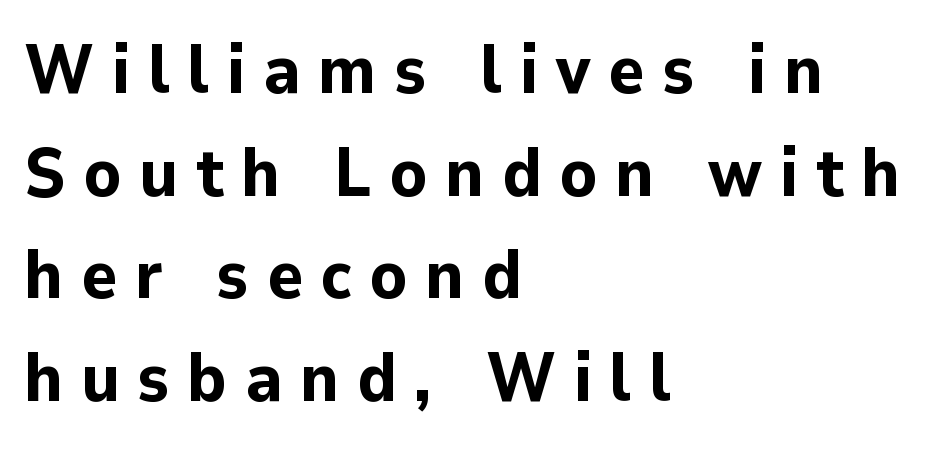
Q: Is the text bold? A: Yes.
Q: Is the text italic (slanted)? A: No, it is upright.
Q: Is the typeface a serif or a sans-serif typeface? A: Sans-serif.
Q: Is the text underlined? A: No.
Q: How is the paragraph aligned? A: Left-aligned.
Q: Is the spacing between letters normal or unusually wide? A: Unusually wide.
Q: Is the spacing between lines tight, normal or loose? A: Normal.
Q: Width (condensed, normal, or wide)? A: Normal.
Q: Stroke contrast? A: Low.
Q: x-height? A: Medium.
Q: Monospaced? A: No.
